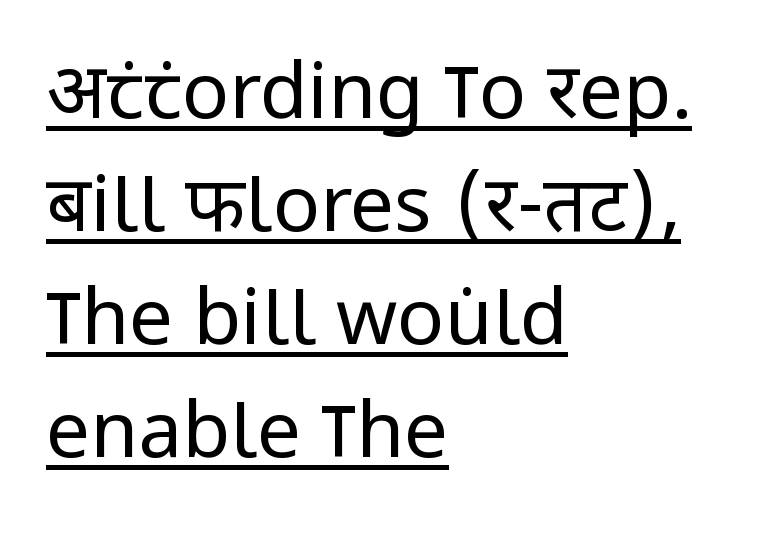
Compared with typical paragraphs, the rows here are spaced about the same. Has an underline been added? It has. Font category for this specimen: sans-serif. The passage shown is typed in a proportional face where columns would drift.
